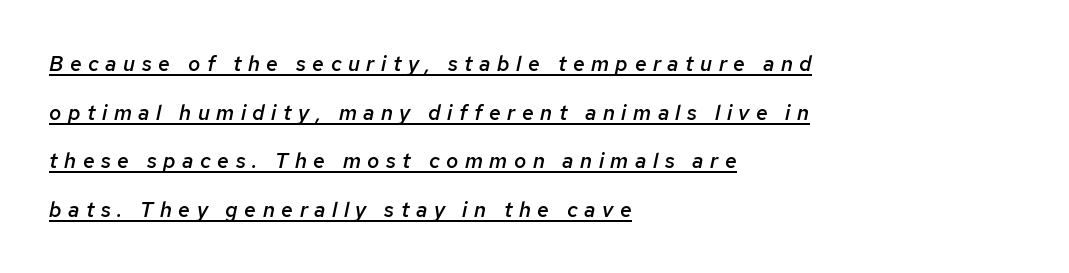
The image shows 21 px text type, italic (leaning right); set left-aligned, loose line spacing (2.31x), unusually wide letter spacing (+0.31 em), underlined.
